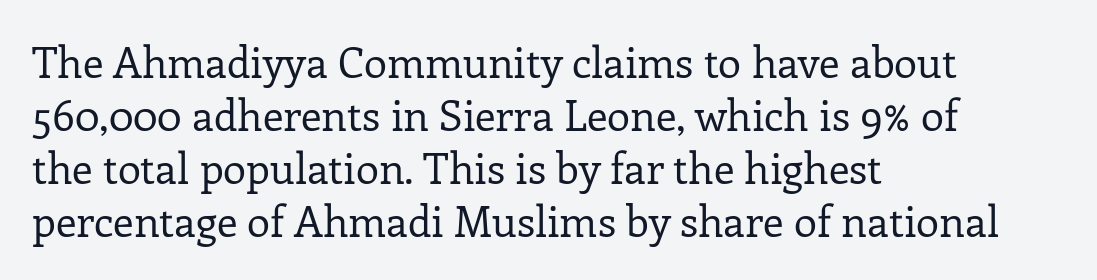
Q: Is the text bold? A: No.
Q: Is the text italic (slanted)? A: No, it is upright.
Q: Is the typeface a serif or a sans-serif typeface? A: Serif.
Q: Is the text underlined? A: No.
Q: How is the paragraph aligned? A: Left-aligned.
Q: Is the spacing between letters normal or unusually wide? A: Normal.
Q: Is the spacing between lines tight, normal or loose? A: Normal.
Q: Width (condensed, normal, or wide)? A: Normal.
Q: Stroke contrast? A: Low.
Q: x-height? A: Medium.
Q: Monospaced? A: No.
